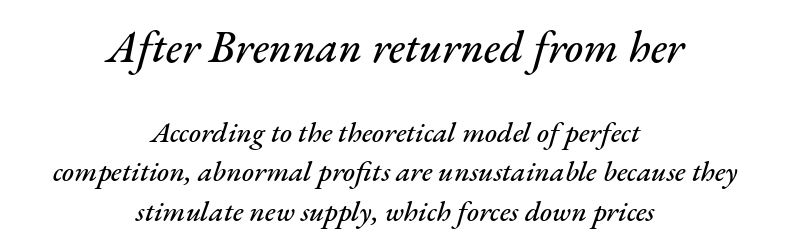
Q: Is the text italic (slanted)? A: Yes, it leans right by about 17 degrees.
Q: Is the text underlined? A: No.
Q: How is the paragraph aligned? A: Centered.
Q: Is the spacing between letters normal or unusually wide? A: Normal.
Q: Is the spacing between lines tight, normal or loose? A: Normal.
Q: Which block of text is set in a larger size, the first (top) or the second (bottom)? A: The first (top) one.
Q: Width (condensed, normal, or wide)? A: Normal.
Q: Stroke contrast? A: Medium.
Q: x-height? A: Small.
Q: Monospaced? A: No.
